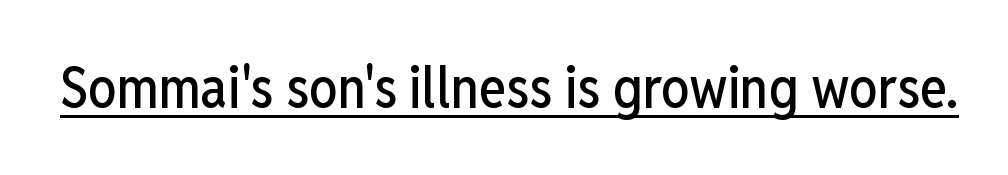
The image shows 57 px condensed sans-serif type, upright; set normal letter spacing, underlined; low stroke contrast and a medium x-height.
